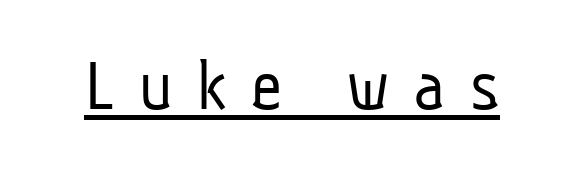
Q: Is the text bold? A: No.
Q: Is the typeface a serif or a sans-serif typeface? A: Sans-serif.
Q: Is the text underlined? A: Yes.
Q: Is the spacing between letters normal or unusually wide? A: Unusually wide.
Q: Width (condensed, normal, or wide)? A: Condensed.
Q: Stroke contrast? A: Low.
Q: x-height? A: Medium.
Q: Monospaced? A: No.
